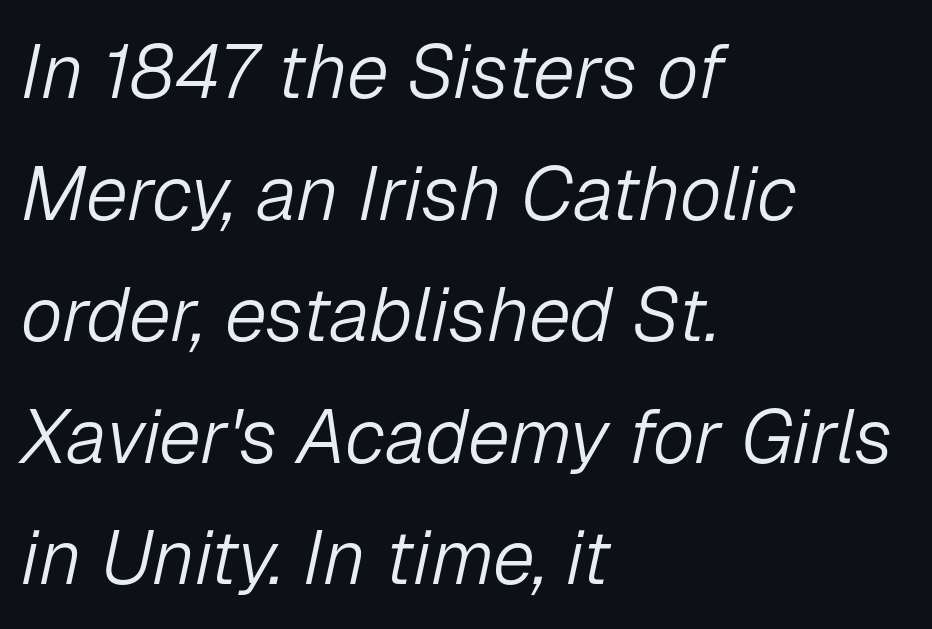
{"italic": "yes", "lean": "right", "slant_degrees": 12, "bold": "no", "weight": "light", "width": "normal", "stroke_contrast": "low", "x_height": "medium", "monospaced": "no", "underline": "no", "align": "left", "line_spacing": "normal", "line_spacing_ratio": 1.6, "letter_spacing": "normal", "letter_spacing_em": 0.0, "glyph_px": 76}
